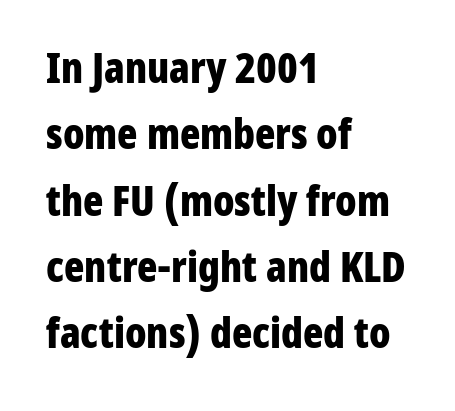
Q: Is the text bold? A: Yes.
Q: Is the text italic (slanted)? A: No, it is upright.
Q: Is the typeface a serif or a sans-serif typeface? A: Sans-serif.
Q: Is the text underlined? A: No.
Q: How is the paragraph aligned? A: Left-aligned.
Q: Is the spacing between letters normal or unusually wide? A: Normal.
Q: Is the spacing between lines tight, normal or loose? A: Normal.
Q: Width (condensed, normal, or wide)? A: Condensed.
Q: Stroke contrast? A: Low.
Q: x-height? A: Medium.
Q: Monospaced? A: No.
